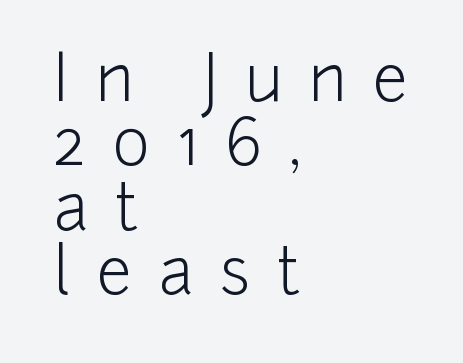
Q: Is the text bold? A: No.
Q: Is the text italic (slanted)? A: No, it is upright.
Q: Is the typeface a serif or a sans-serif typeface? A: Sans-serif.
Q: Is the text underlined? A: No.
Q: How is the paragraph aligned? A: Left-aligned.
Q: Is the spacing between letters normal or unusually wide? A: Unusually wide.
Q: Is the spacing between lines tight, normal or loose? A: Tight.
Q: Width (condensed, normal, or wide)? A: Normal.
Q: Stroke contrast? A: Low.
Q: x-height? A: Medium.
Q: Monospaced? A: No.
